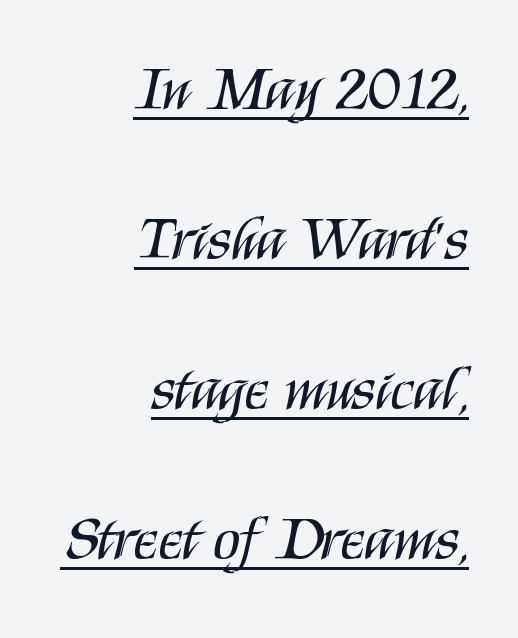
The image shows 62 px regular-weight, condensed sans-serif type; set right-aligned, loose line spacing (2.42x), normal letter spacing, underlined; medium stroke contrast and a large x-height.
